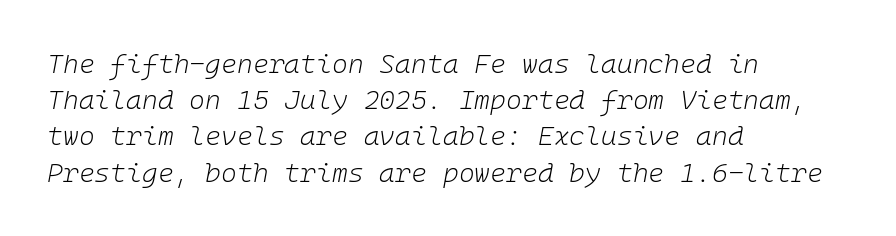
{"italic": "yes", "lean": "right", "slant_degrees": 10, "bold": "no", "underline": "no", "align": "left", "line_spacing": "normal", "line_spacing_ratio": 1.34, "letter_spacing": "normal", "letter_spacing_em": 0.0, "glyph_px": 27}
